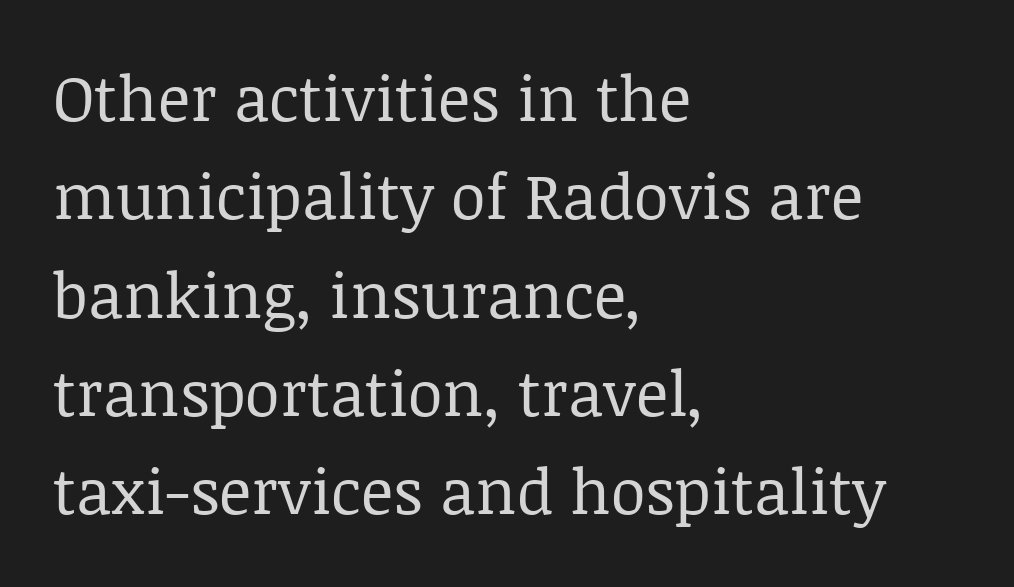
The image shows 63 px regular-weight serif type, upright; set left-aligned, normal line spacing (1.56x), normal letter spacing, not underlined; low stroke contrast and a large x-height.
